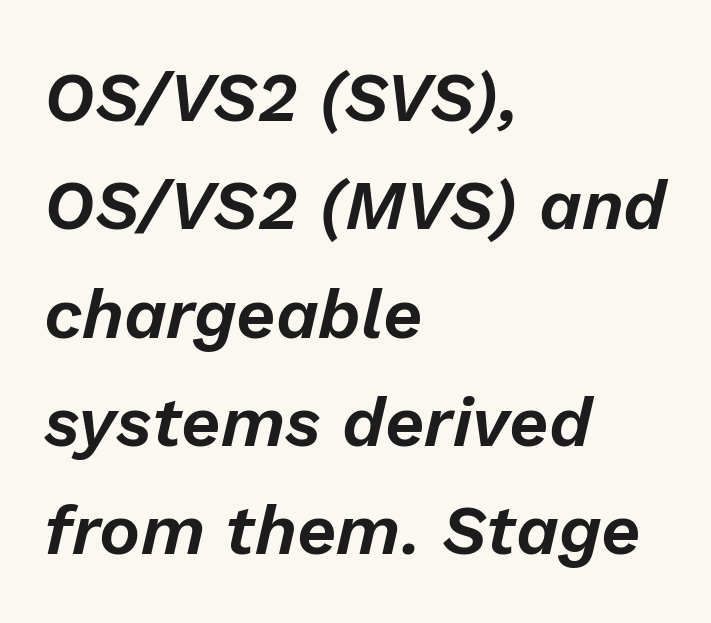
Q: Is the text italic (slanted)? A: Yes, it leans right by about 13 degrees.
Q: Is the text underlined? A: No.
Q: How is the paragraph aligned? A: Left-aligned.
Q: Is the spacing between letters normal or unusually wide? A: Normal.
Q: Is the spacing between lines tight, normal or loose? A: Normal.
Q: Width (condensed, normal, or wide)? A: Normal.
Q: Stroke contrast? A: Low.
Q: x-height? A: Medium.
Q: Monospaced? A: No.
